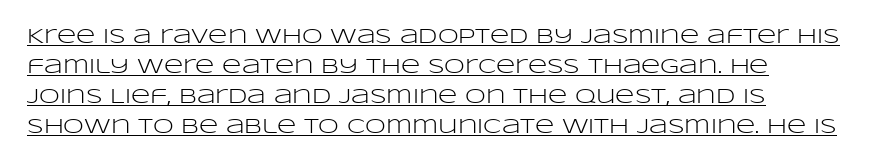
Q: Is the text bold? A: No.
Q: Is the text italic (slanted)? A: No, it is upright.
Q: Is the text underlined? A: Yes.
Q: How is the paragraph aligned? A: Left-aligned.
Q: Is the spacing between letters normal or unusually wide? A: Normal.
Q: Is the spacing between lines tight, normal or loose? A: Normal.
